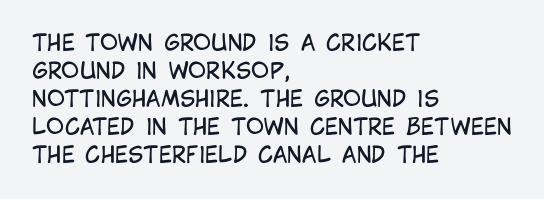
No extra ink here — the face is not bold. Students, observe: this is what conventionally led text looks like. Visually the block forms a straight wall on the left and a jagged coastline on the right. Clear beneath every line of the passage.
